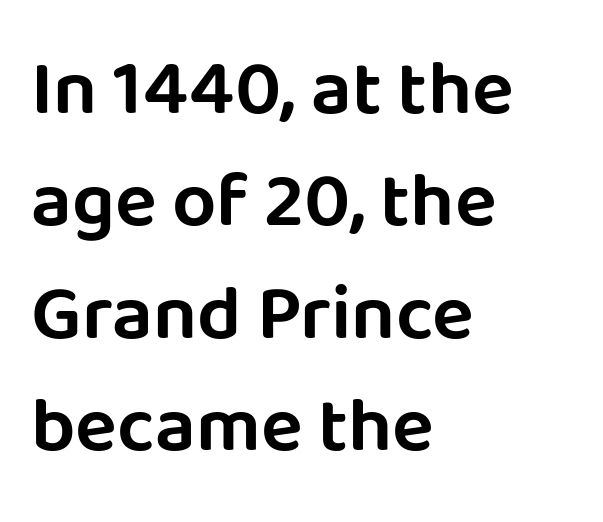
Classification — sans serif. The passage shown is not underscored anywhere. Teacher's note: observe the even left margin — that is flush-left alignment. Words appear dense and cohesive because spacing is normal.
